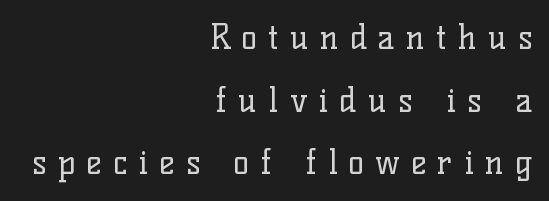
Q: Is the text bold? A: No.
Q: Is the text italic (slanted)? A: No, it is upright.
Q: Is the typeface a serif or a sans-serif typeface? A: Serif.
Q: Is the text underlined? A: No.
Q: How is the paragraph aligned? A: Right-aligned.
Q: Is the spacing between letters normal or unusually wide? A: Unusually wide.
Q: Is the spacing between lines tight, normal or loose? A: Loose.
Q: Width (condensed, normal, or wide)? A: Normal.
Q: Stroke contrast? A: Low.
Q: x-height? A: Medium.
Q: Monospaced? A: No.
